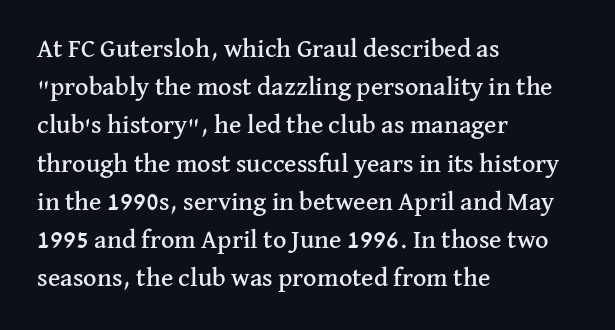
Q: Is the text italic (slanted)? A: No, it is upright.
Q: Is the text underlined? A: No.
Q: How is the paragraph aligned? A: Left-aligned.
Q: Is the spacing between letters normal or unusually wide? A: Normal.
Q: Is the spacing between lines tight, normal or loose? A: Normal.
